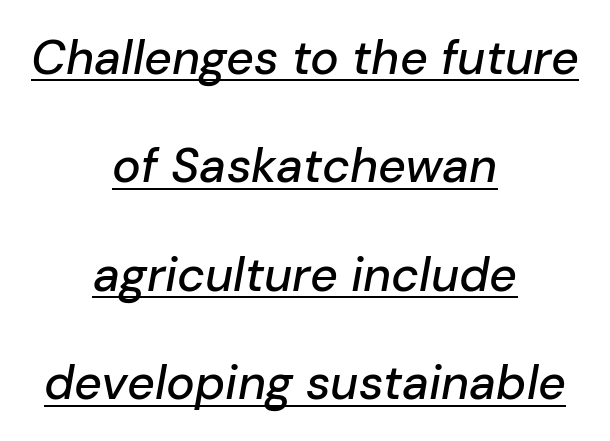
The image shows 48 px text type, italic (leaning right); set centered, loose line spacing (2.26x), normal letter spacing, underlined; low stroke contrast and a medium x-height.
